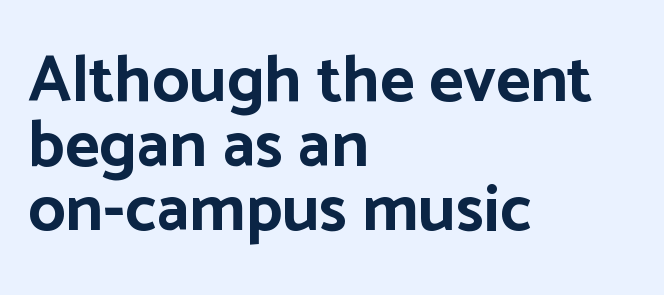
The image shows 66 px bold sans-serif type, upright; set left-aligned, tight line spacing (0.98x), normal letter spacing, not underlined; low stroke contrast and a medium x-height.
